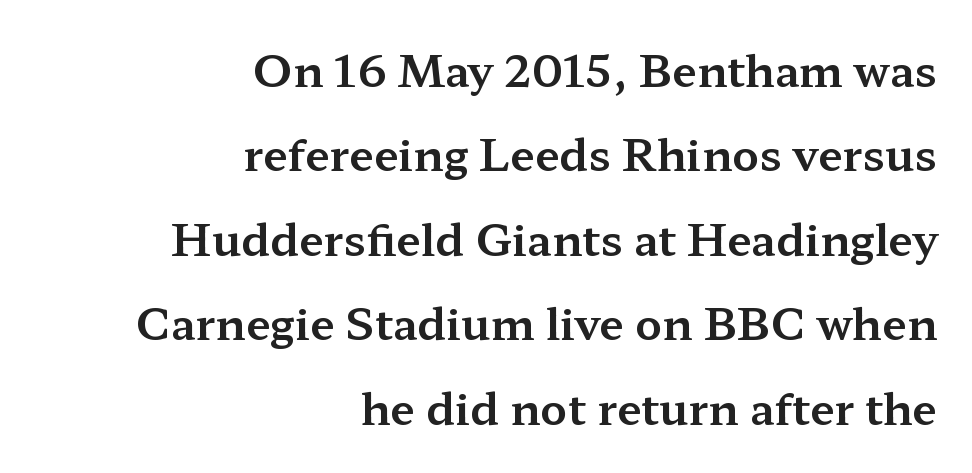
Q: Is the text italic (slanted)? A: No, it is upright.
Q: Is the typeface a serif or a sans-serif typeface? A: Serif.
Q: Is the text underlined? A: No.
Q: How is the paragraph aligned? A: Right-aligned.
Q: Is the spacing between letters normal or unusually wide? A: Normal.
Q: Is the spacing between lines tight, normal or loose? A: Loose.
Q: Width (condensed, normal, or wide)? A: Wide.
Q: Stroke contrast? A: Medium.
Q: x-height? A: Medium.
Q: Monospaced? A: No.
